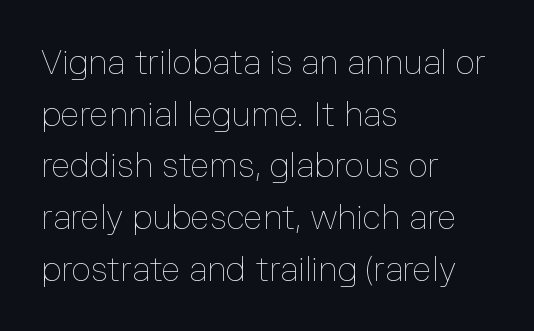
The image shows 34 px thin type, upright; set left-aligned, normal line spacing (1.52x), normal letter spacing, not underlined; low stroke contrast and a medium x-height.
